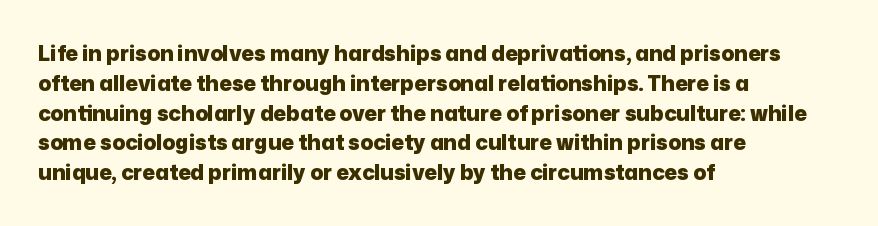
The image shows 21 px bold type, upright; set left-aligned, normal line spacing (1.42x), normal letter spacing, not underlined.
